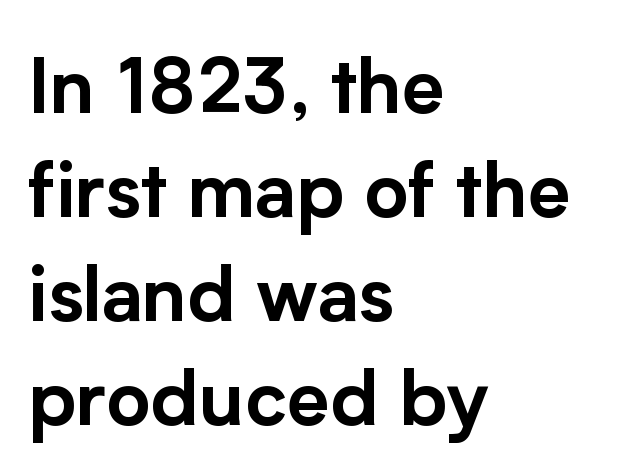
Descenders are the only things crossing below the line. This is roman type, the default non-slanted kind. The rendering keeps characters at their native spacing. Successive baselines arrive at the customary interval. Each letter's strokes conclude bluntly, with no projecting serifs. Each line starts at the same left margin while the right side varies.
